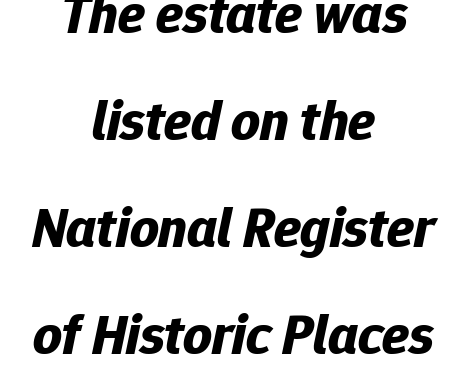
Q: Is the text bold? A: Yes.
Q: Is the text italic (slanted)? A: Yes, it leans right by about 12 degrees.
Q: Is the text underlined? A: No.
Q: How is the paragraph aligned? A: Centered.
Q: Is the spacing between letters normal or unusually wide? A: Normal.
Q: Is the spacing between lines tight, normal or loose? A: Loose.
Q: Width (condensed, normal, or wide)? A: Normal.
Q: Stroke contrast? A: Low.
Q: x-height? A: Medium.
Q: Monospaced? A: No.
